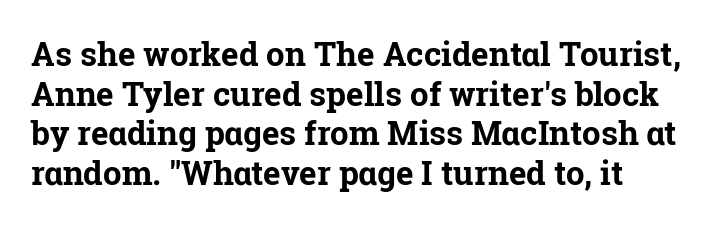
The image shows 33 px bold serif type, upright; set line spacing 1.2x, normal letter spacing, not underlined; low stroke contrast and a medium x-height.
